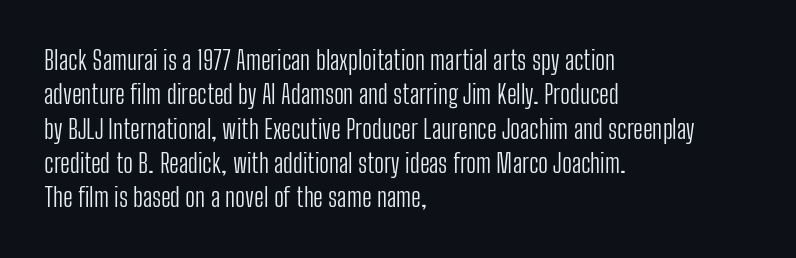
Leftover space on each line is placed entirely after the last word. Notice how the stems are strictly vertical — no italics here. The rendering uses a moderate line-height, typical for paragraphs. Underlining? Definitely not there. A light-to-regular cut is what we see here.
